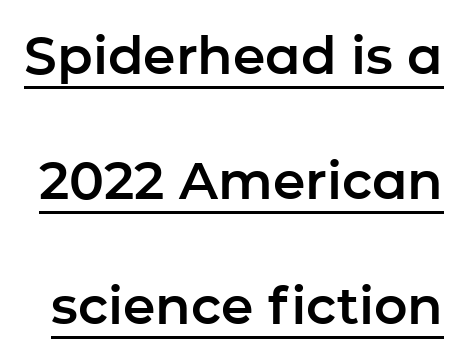
{"serif": "no", "italic": "no", "width": "normal", "stroke_contrast": "low", "x_height": "medium", "monospaced": "no", "underline": "yes", "line_spacing": "loose", "line_spacing_ratio": 2.4, "letter_spacing": "normal", "letter_spacing_em": 0.0, "glyph_px": 52}
